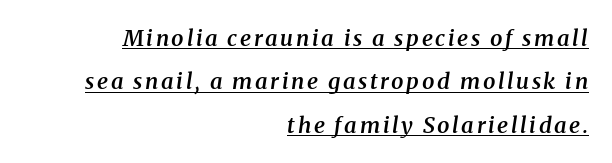
Leading: increased. Its strokes are somewhat broadened, the hallmark of semibold type. Visually the block forms a straight wall on the right and a jagged coastline on the left. The font's italic variant was chosen for this text. Emphasis is given by a line drawn under the lettering.
